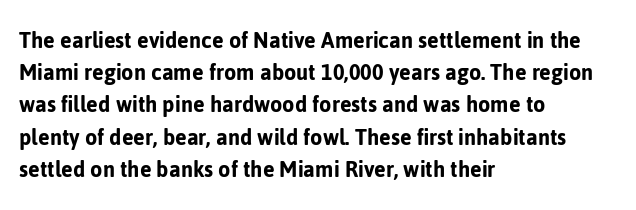
The image shows 25 px text type, upright; set left-aligned, normal line spacing (1.29x), normal letter spacing, not underlined.
